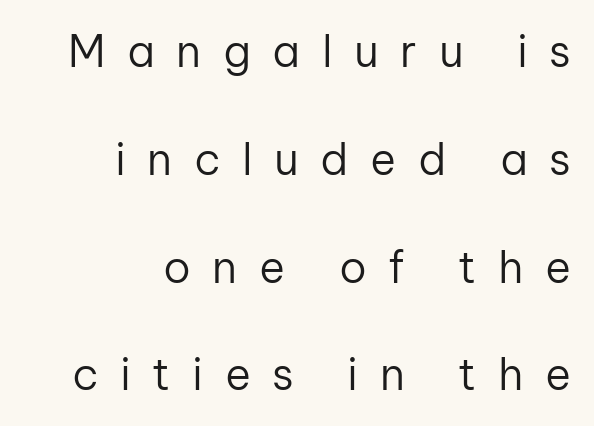
The image shows 44 px regular-weight sans-serif type, upright; set right-aligned, loose line spacing (2.45x), unusually wide letter spacing (+0.49 em), not underlined; low stroke contrast and a medium x-height.
